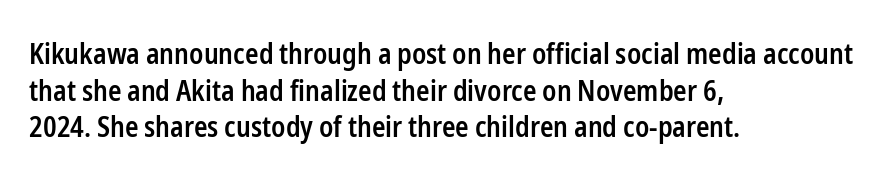
Note the varied advance widths — an 'i' is clearly narrower than an 'm'. I'd call this a sans setting — the letters go barefoot. Interline gaps are of average width in this sample. Do the letters lean? They stand straight. The face used here is a semibold: visibly heavier than regular, lighter than bold.
